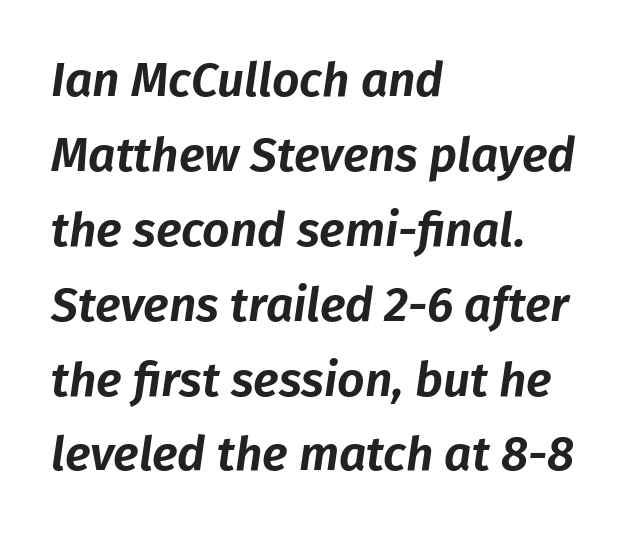
The image shows 48 px text type, italic (leaning right); set left-aligned, normal line spacing (1.56x), normal letter spacing, not underlined; low stroke contrast and a medium x-height.
